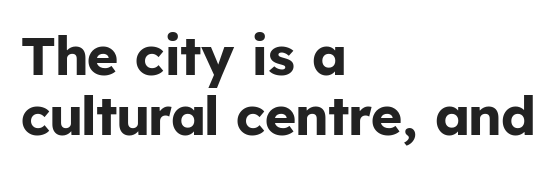
{"serif": "no", "italic": "no", "bold": "yes", "weight": "bold", "width": "normal", "stroke_contrast": "low", "x_height": "medium", "monospaced": "no", "underline": "no", "align": "left", "line_spacing": "tight", "line_spacing_ratio": 1.11, "letter_spacing": "normal", "letter_spacing_em": 0.0, "glyph_px": 54}
